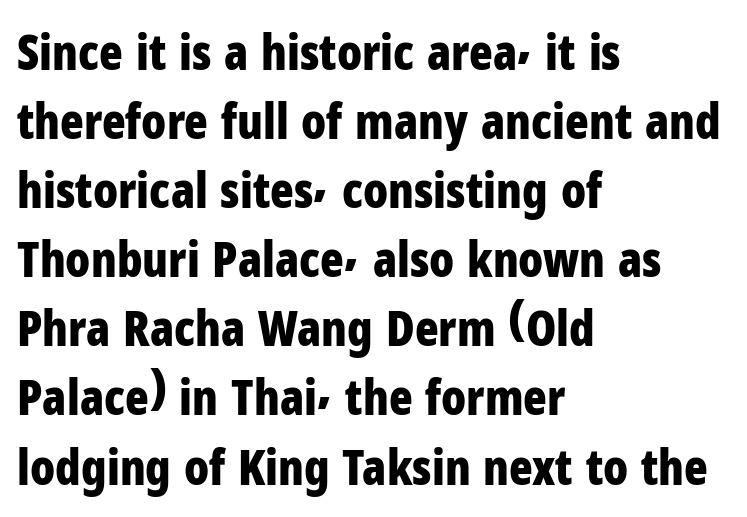
Q: Is the text bold? A: Yes.
Q: Is the text italic (slanted)? A: No, it is upright.
Q: Is the typeface a serif or a sans-serif typeface? A: Sans-serif.
Q: Is the text underlined? A: No.
Q: How is the paragraph aligned? A: Left-aligned.
Q: Is the spacing between letters normal or unusually wide? A: Normal.
Q: Is the spacing between lines tight, normal or loose? A: Normal.
Q: Width (condensed, normal, or wide)? A: Condensed.
Q: Stroke contrast? A: Low.
Q: x-height? A: Medium.
Q: Monospaced? A: No.
